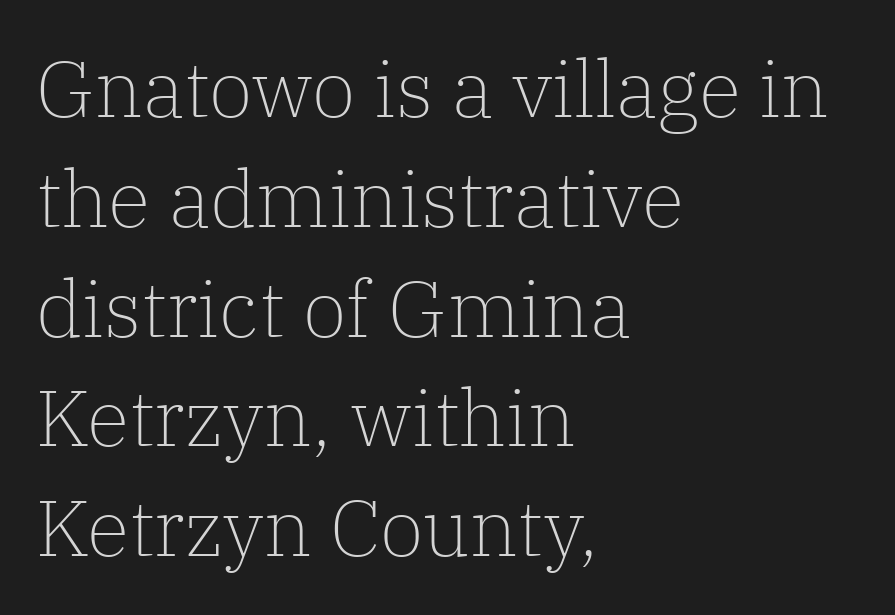
The area under the type is left untouched. The type family on display is of the serif kind. Italic: no, the glyphs are upright roman. The compositor pushed each line to the left boundary. Varying glyph widths throughout — classic text-font behaviour. Nothing unusual about the tracking: characters are spaced as the font intends.
